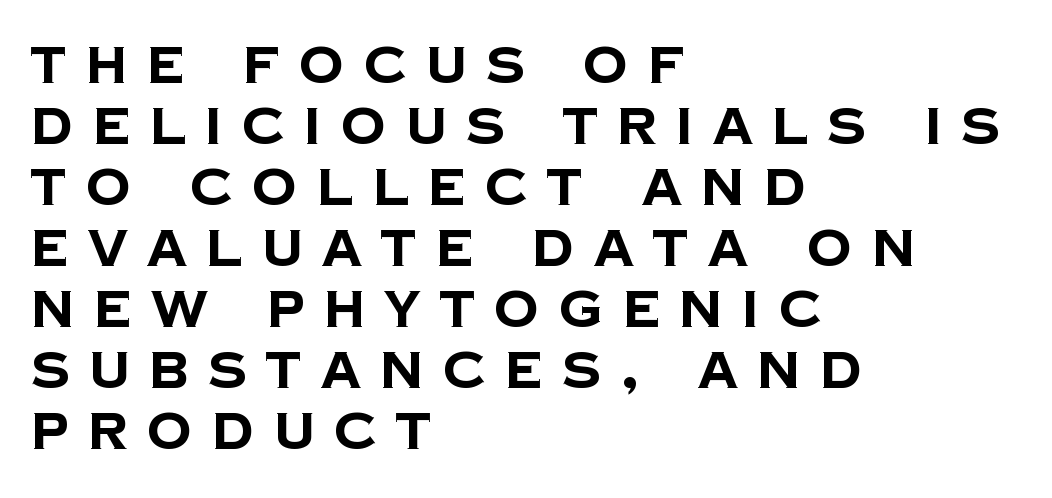
Q: Is the text bold? A: Yes.
Q: Is the typeface a serif or a sans-serif typeface? A: Sans-serif.
Q: Is the text underlined? A: No.
Q: How is the paragraph aligned? A: Left-aligned.
Q: Is the spacing between letters normal or unusually wide? A: Unusually wide.
Q: Width (condensed, normal, or wide)? A: Normal.
Q: Stroke contrast? A: Low.
Q: x-height? A: Large.
Q: Monospaced? A: No.
